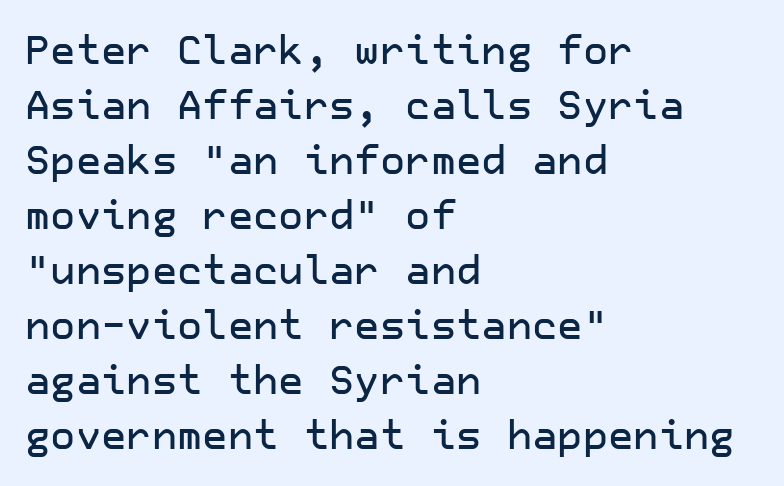
{"serif": "no", "italic": "no", "width": "normal", "stroke_contrast": "low", "x_height": "medium", "underline": "no", "align": "left", "line_spacing": "normal", "line_spacing_ratio": 1.41, "letter_spacing": "normal", "letter_spacing_em": 0.0, "glyph_px": 39}
